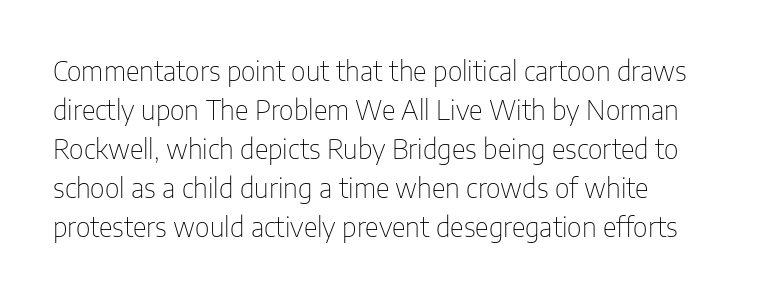
{"italic": "no", "bold": "no", "underline": "no", "align": "left", "line_spacing": "normal", "line_spacing_ratio": 1.44, "letter_spacing": "normal", "letter_spacing_em": 0.0, "glyph_px": 27}
